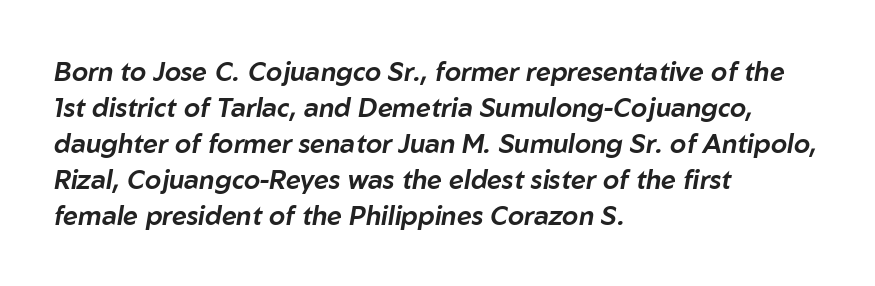
The image shows 26 px text type, italic (leaning right); set left-aligned, normal line spacing (1.38x), normal letter spacing, not underlined.
